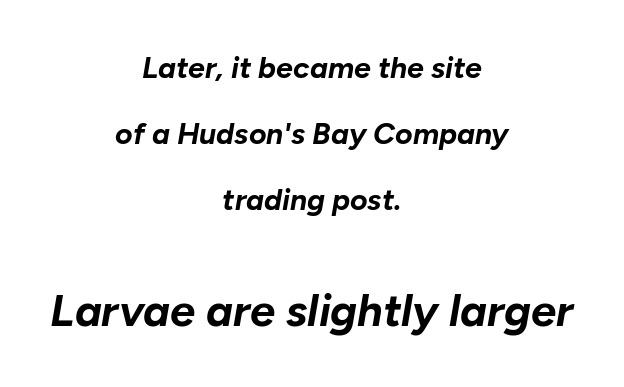
The image shows 45 px bold type, italic (leaning right); set centered, loose line spacing (2.2x), normal letter spacing, not underlined; the second (bottom) block is 1.5x larger; low stroke contrast and a medium x-height.
